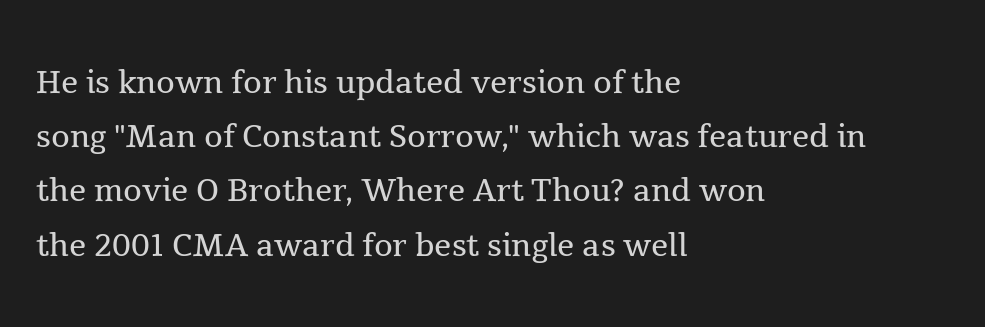
The image shows 43 px regular-weight serif type, upright; set left-aligned, normal line spacing (1.26x), normal letter spacing, not underlined; a medium x-height.
